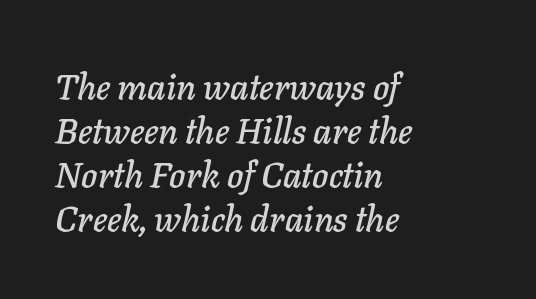
The image shows 35 px text type, italic (leaning right); set left-aligned, normal line spacing (1.26x), normal letter spacing, not underlined; low stroke contrast and a medium x-height.
